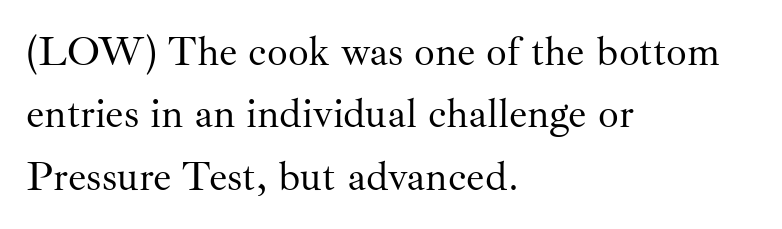
The image shows 41 px regular-weight serif type, upright; set left-aligned, normal line spacing (1.52x), normal letter spacing, not underlined; medium stroke contrast and a small x-height.
